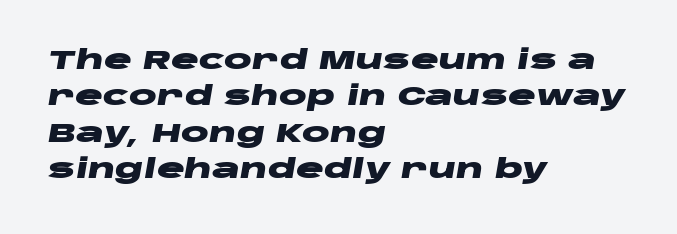
{"italic": "yes", "lean": "right", "slant_degrees": 10, "bold": "yes", "underline": "no", "align": "left", "line_spacing": "normal", "line_spacing_ratio": 1.4, "letter_spacing": "normal", "letter_spacing_em": 0.0, "glyph_px": 26}
